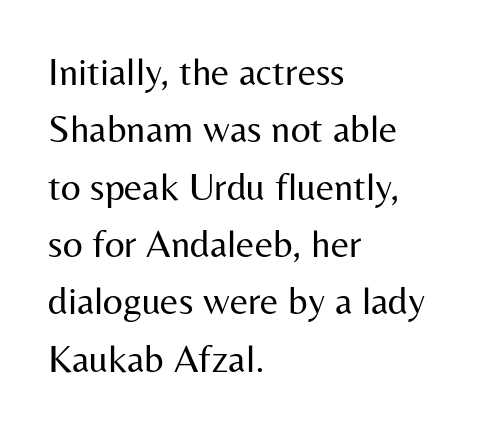
The image shows 39 px regular-weight sans-serif type, upright; set left-aligned, normal line spacing (1.47x), normal letter spacing, not underlined; medium stroke contrast and a medium x-height.
